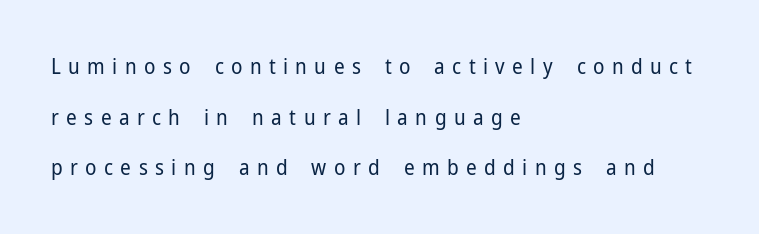
{"italic": "no", "bold": "no", "underline": "no", "align": "left", "line_spacing": "loose", "line_spacing_ratio": 2.41, "letter_spacing": "wide", "letter_spacing_em": 0.35, "glyph_px": 21}
